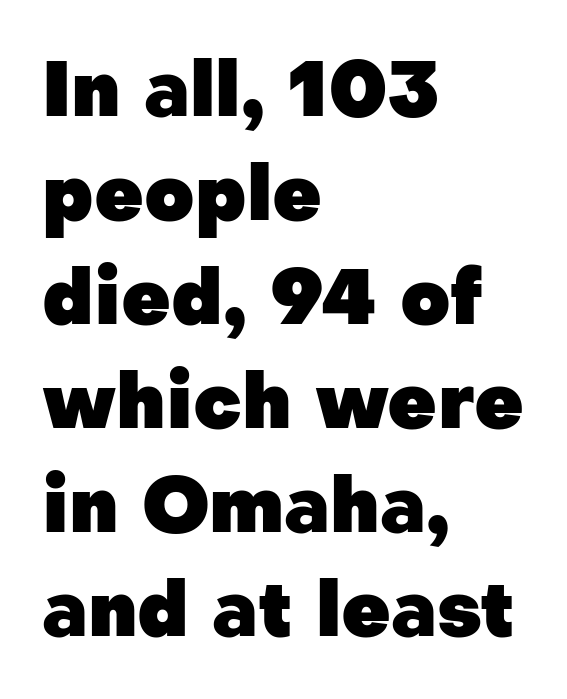
The image shows 77 px heavy sans-serif type, upright; set left-aligned, normal line spacing (1.35x), normal letter spacing, not underlined; low stroke contrast and a medium x-height.
